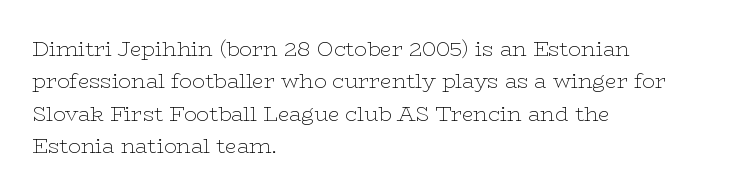
Q: Is the text bold? A: No.
Q: Is the text italic (slanted)? A: No, it is upright.
Q: Is the text underlined? A: No.
Q: How is the paragraph aligned? A: Left-aligned.
Q: Is the spacing between letters normal or unusually wide? A: Normal.
Q: Is the spacing between lines tight, normal or loose? A: Normal.
